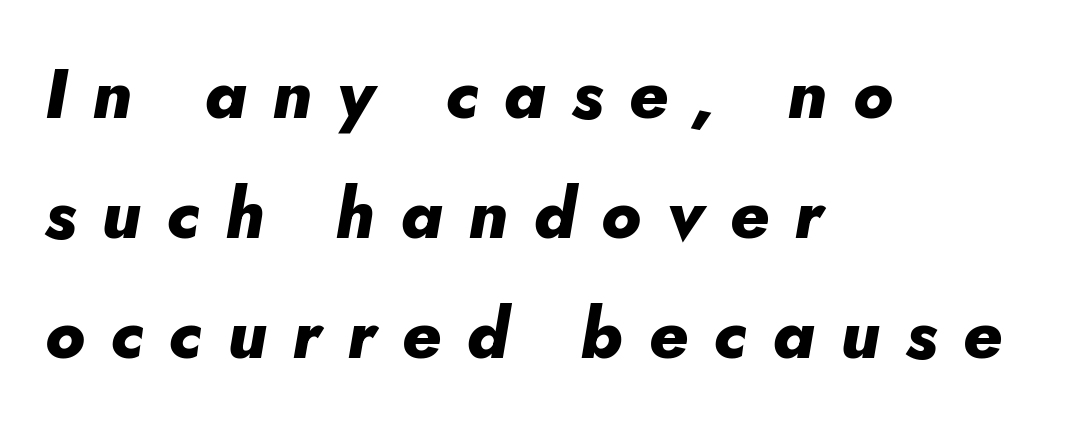
Descenders are the only things crossing below the line. An italicized treatment has been applied to the whole sample. Look at the stroke-to-counter ratio: heavy, a bold. The rendering uses natural spacing where letterforms have individual widths.
